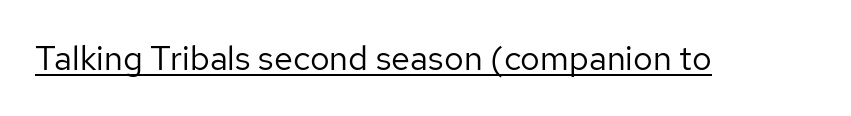
{"serif": "no", "italic": "no", "bold": "no", "weight": "regular", "width": "normal", "stroke_contrast": "low", "x_height": "medium", "monospaced": "no", "underline": "yes", "letter_spacing": "normal", "letter_spacing_em": 0.0, "glyph_px": 34}
